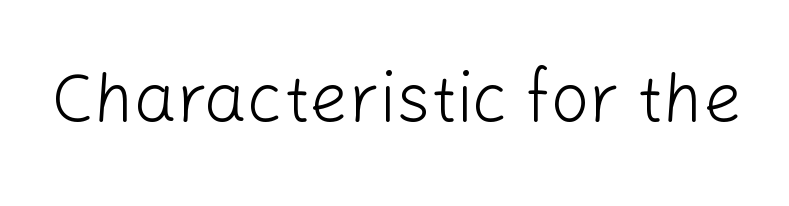
{"serif": "no", "italic": "no", "bold": "no", "weight": "light", "width": "normal", "stroke_contrast": "low", "x_height": "medium", "monospaced": "no", "underline": "no", "letter_spacing": "normal", "letter_spacing_em": 0.0, "glyph_px": 68}
